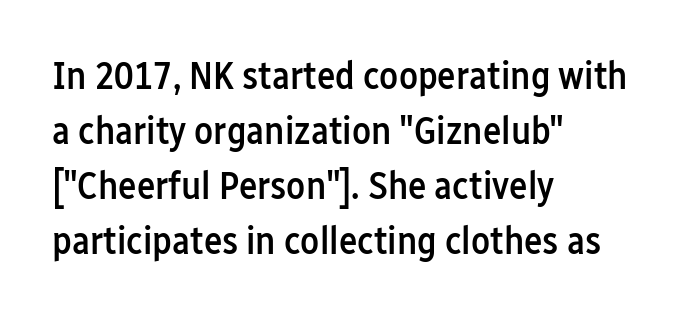
{"serif": "no", "italic": "no", "bold": "semi", "weight": "semibold", "width": "condensed", "stroke_contrast": "low", "x_height": "medium", "monospaced": "no", "underline": "no", "align": "left", "line_spacing": "normal", "line_spacing_ratio": 1.41, "letter_spacing": "normal", "letter_spacing_em": 0.0, "glyph_px": 39}
